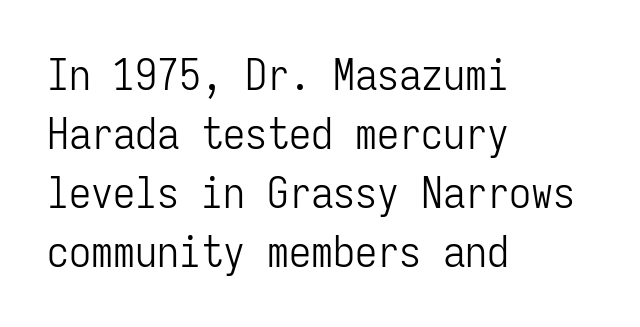
{"serif": "no", "italic": "no", "bold": "no", "weight": "light", "width": "condensed", "stroke_contrast": "low", "x_height": "medium", "monospaced": "yes", "underline": "no", "align": "left", "line_spacing": "normal", "line_spacing_ratio": 1.34, "letter_spacing": "normal", "letter_spacing_em": 0.0, "glyph_px": 44}
